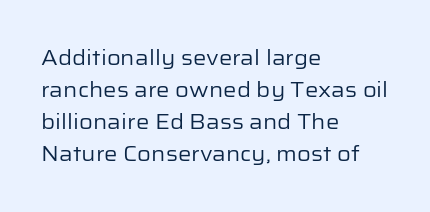
Vertical strokes here are truly vertical. The paragraph has a hard left edge and a soft right edge. The rendering uses a moderate line-height, typical for paragraphs. The cut favours lightness, reaching ordinary text weight at its darkest.
